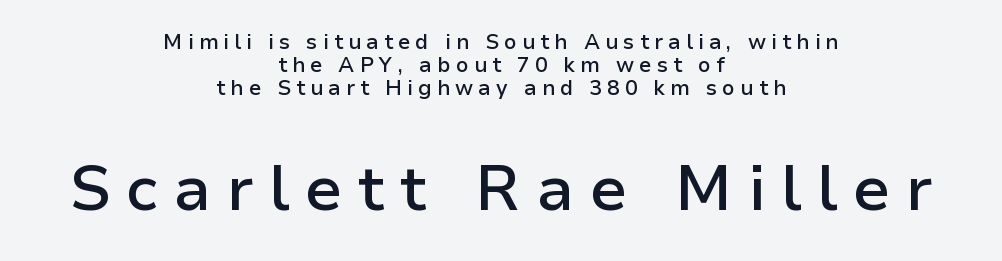
Q: Is the text bold? A: Semi-bold.
Q: Is the text italic (slanted)? A: No, it is upright.
Q: Is the typeface a serif or a sans-serif typeface? A: Sans-serif.
Q: Is the text underlined? A: No.
Q: How is the paragraph aligned? A: Centered.
Q: Is the spacing between letters normal or unusually wide? A: Unusually wide.
Q: Is the spacing between lines tight, normal or loose? A: Tight.
Q: Which block of text is set in a larger size, the first (top) or the second (bottom)? A: The second (bottom) one.
Q: Width (condensed, normal, or wide)? A: Normal.
Q: Stroke contrast? A: Low.
Q: x-height? A: Medium.
Q: Monospaced? A: No.
